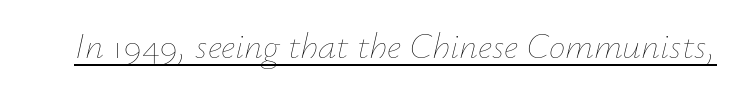
{"italic": "yes", "lean": "right", "slant_degrees": 12, "bold": "no", "weight": "thin", "width": "normal", "stroke_contrast": "low", "x_height": "small", "monospaced": "no", "underline": "yes", "letter_spacing": "normal", "letter_spacing_em": 0.0, "glyph_px": 37}
